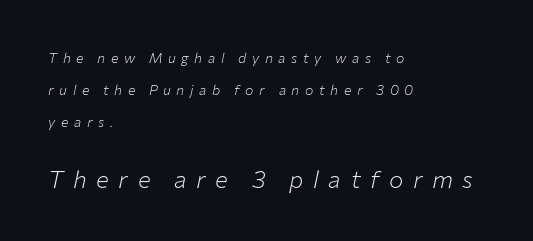
The image shows 24 px text type, italic (leaning right); set left-aligned, loose line spacing (2.28x), unusually wide letter spacing (+0.4 em), not underlined; the second (bottom) block is 1.71x larger.
